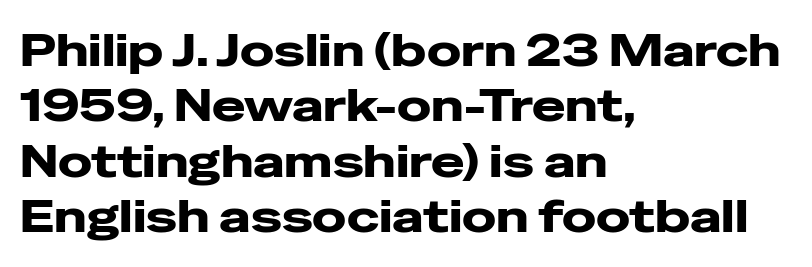
{"serif": "no", "italic": "no", "width": "wide", "stroke_contrast": "low", "x_height": "medium", "monospaced": "no", "underline": "no", "align": "left", "line_spacing_ratio": 1.23, "letter_spacing": "normal", "letter_spacing_em": 0.0, "glyph_px": 45}
